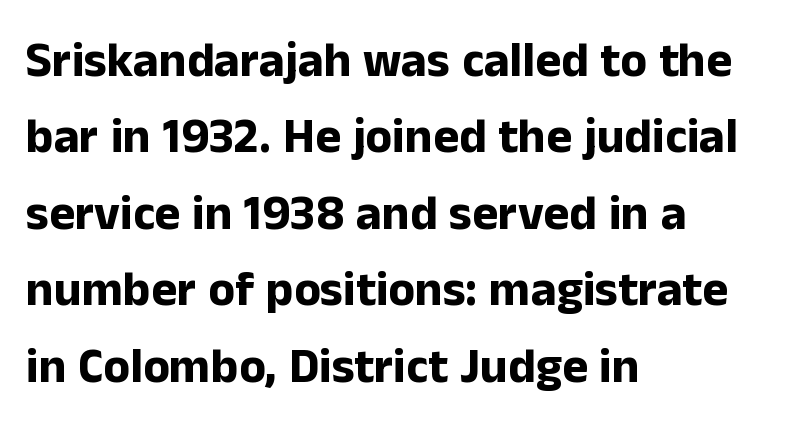
Only glyphs here, with clear space below each row. It's the straight-up-and-down kind of type. Whoever set this chose a conventional vertical rhythm. How are the letters spaced? Ordinarily, with no added tracking.
